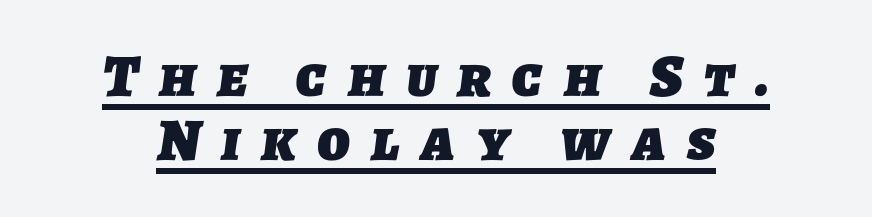
This sample uses a sans-serif face. The lines in this sample share a center point and differ in where they start and stop. A baseline rule has been typeset under these characters. Set as a true bold cut, around the 700 mark. Loose tracking; the words dissolve into strings of separated letters. These lines are rendered in a variable-pitch font.
